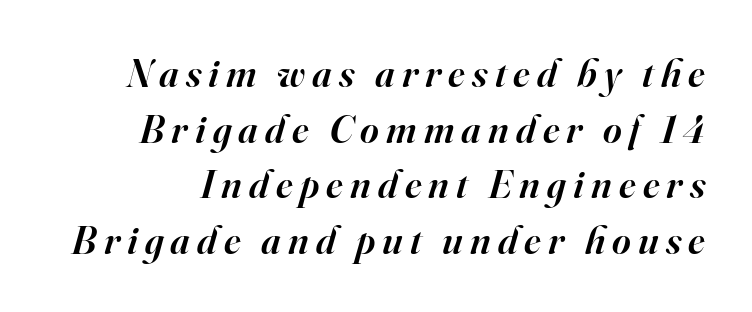
The image shows 40 px semibold serif type, italic (leaning right); set normal line spacing (1.39x), not underlined; high stroke contrast and a small x-height.
